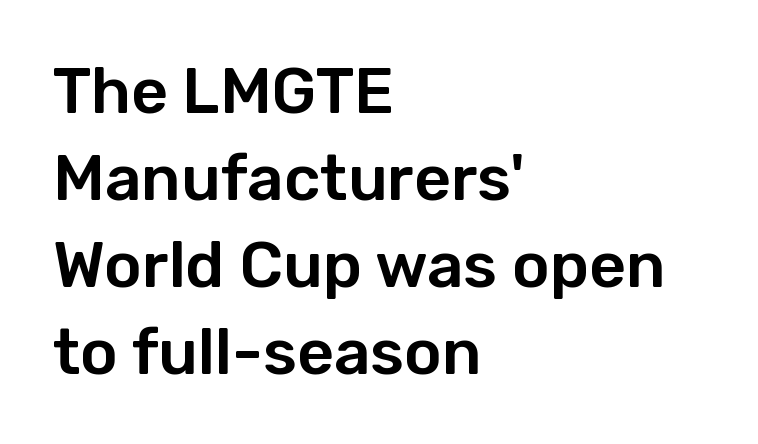
{"serif": "no", "italic": "no", "width": "normal", "stroke_contrast": "low", "x_height": "medium", "monospaced": "no", "underline": "no", "align": "left", "line_spacing": "normal", "line_spacing_ratio": 1.36, "letter_spacing": "normal", "letter_spacing_em": 0.0, "glyph_px": 64}
